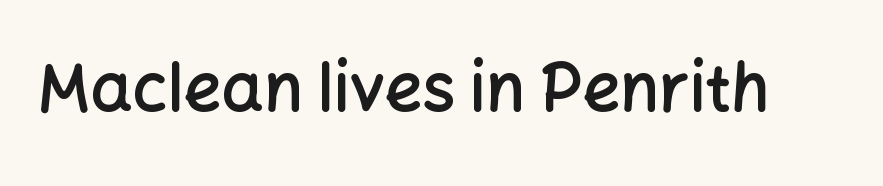
Q: Is the text bold? A: Semi-bold.
Q: Is the text italic (slanted)? A: No, it is upright.
Q: Is the typeface a serif or a sans-serif typeface? A: Sans-serif.
Q: Is the text underlined? A: No.
Q: Is the spacing between letters normal or unusually wide? A: Normal.
Q: Width (condensed, normal, or wide)? A: Normal.
Q: Stroke contrast? A: Low.
Q: x-height? A: Medium.
Q: Monospaced? A: No.
